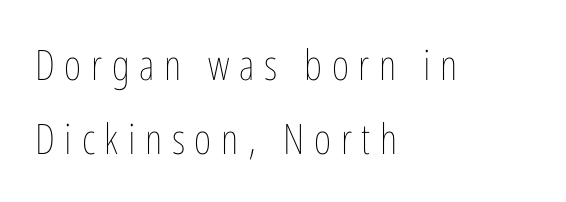
Q: Is the text bold? A: No.
Q: Is the text italic (slanted)? A: No, it is upright.
Q: Is the text underlined? A: No.
Q: How is the paragraph aligned? A: Left-aligned.
Q: Is the spacing between letters normal or unusually wide? A: Unusually wide.
Q: Width (condensed, normal, or wide)? A: Condensed.
Q: Stroke contrast? A: Low.
Q: x-height? A: Medium.
Q: Monospaced? A: No.
